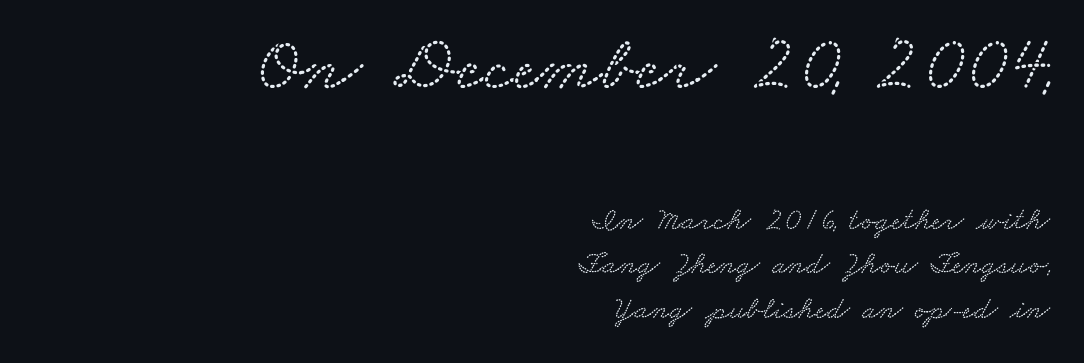
{"serif": "yes", "width": "wide", "stroke_contrast": "medium", "x_height": "small", "monospaced": "no", "underline": "no", "align": "right", "line_spacing": "normal", "line_spacing_ratio": 1.39, "letter_spacing": "normal", "letter_spacing_em": 0.0, "larger_block": "first", "size_ratio": 2.47, "glyph_px": 79}
